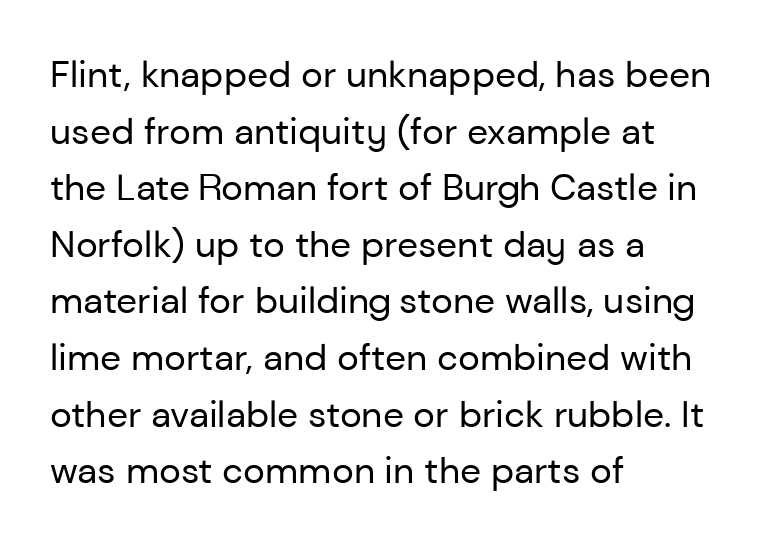
The image shows 37 px regular-weight sans-serif type, upright; set left-aligned, normal line spacing (1.53x), normal letter spacing, not underlined; low stroke contrast and a medium x-height.
